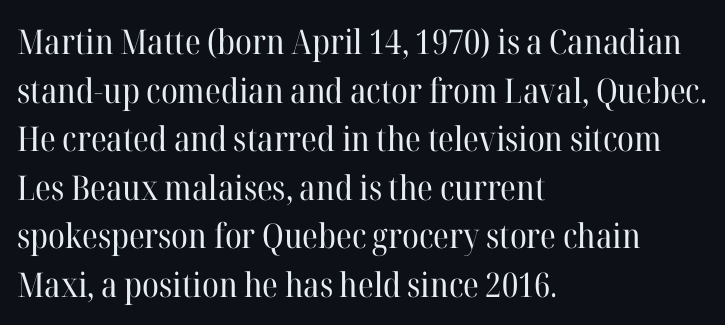
The letters carry serifs — small finishing strokes at the ends of their stems. The weight would be labelled regular, book, light, or lighter still. The specimen reads as upright at a glance. Short note: letters normally spaced.
